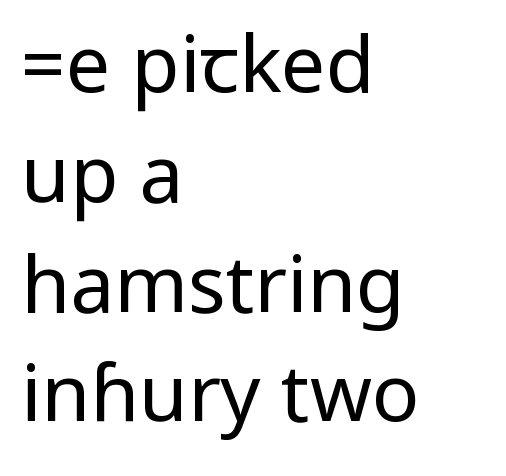
{"serif": "no", "italic": "no", "bold": "no", "weight": "regular", "width": "condensed", "stroke_contrast": "low", "underline": "no", "align": "left", "line_spacing": "normal", "line_spacing_ratio": 1.39, "letter_spacing": "normal", "letter_spacing_em": 0.0, "glyph_px": 79}
